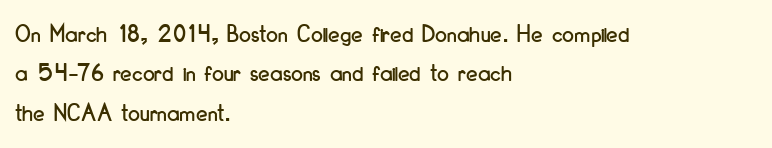
The image shows 26 px text type, upright; set left-aligned, normal line spacing (1.51x), normal letter spacing, not underlined.
